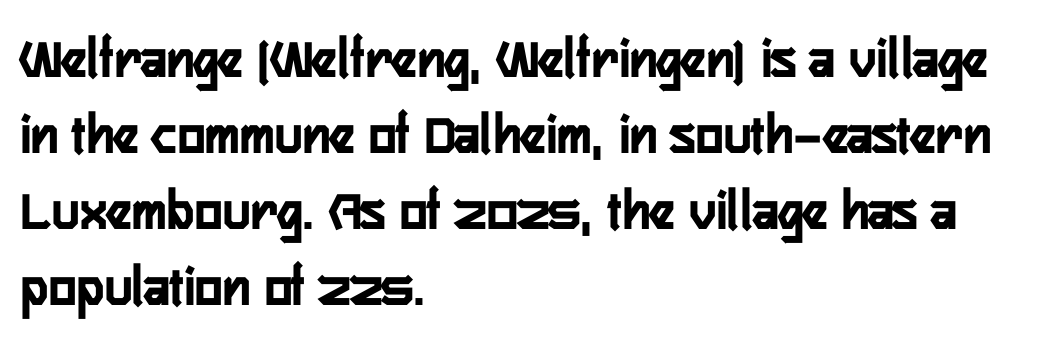
{"serif": "no", "italic": "no", "width": "condensed", "stroke_contrast": "low", "x_height": "medium", "monospaced": "no", "underline": "no", "align": "left", "line_spacing": "normal", "line_spacing_ratio": 1.31, "letter_spacing": "normal", "letter_spacing_em": 0.0, "glyph_px": 58}
